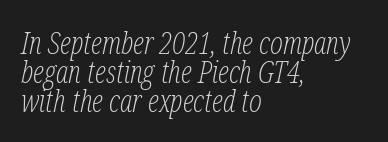
Tall strokes in this sample are angled rather than plumb. The foot of each line stays bare and open. The letters carry serifs — small finishing strokes at the ends of their stems. The strokes are not fattened; the text isn't bold.
